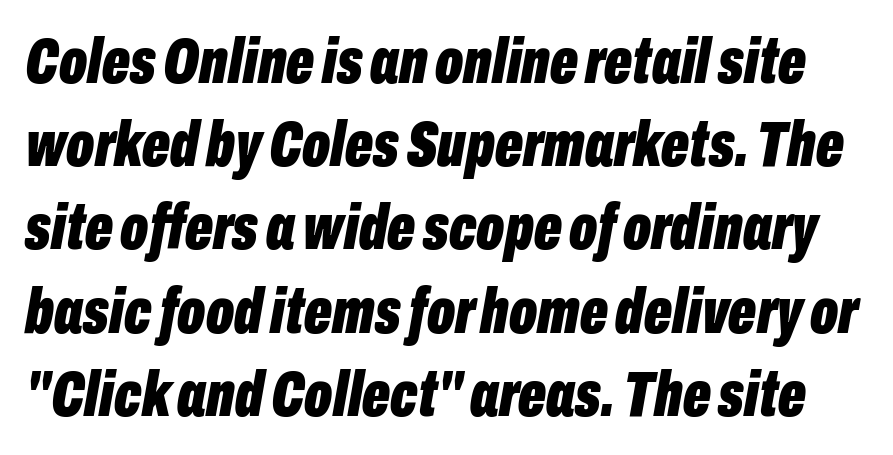
Q: Is the text bold? A: Yes.
Q: Is the text italic (slanted)? A: Yes, it leans right by about 10 degrees.
Q: Is the text underlined? A: No.
Q: Is the spacing between letters normal or unusually wide? A: Normal.
Q: Is the spacing between lines tight, normal or loose? A: Normal.
Q: Width (condensed, normal, or wide)? A: Condensed.
Q: Stroke contrast? A: Low.
Q: x-height? A: Medium.
Q: Monospaced? A: No.
